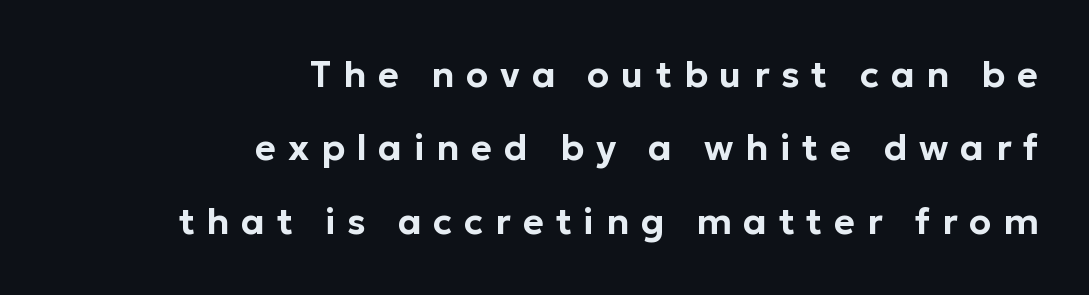
Rule under the text: the space is simply empty. Italic: no, the glyphs are upright roman. The setting favours the right margin, as signatures and pull-quotes sometimes do. Summary of vertical rhythm: relaxed, with wide interline spacing.
